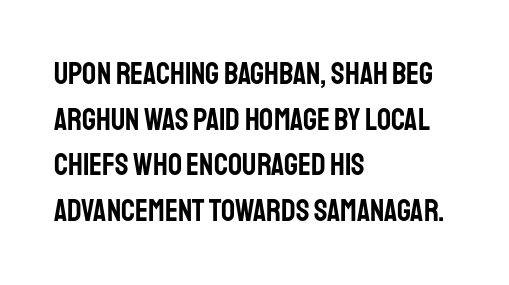
{"serif": "no", "italic": "no", "width": "condensed", "stroke_contrast": "low", "x_height": "large", "monospaced": "no", "underline": "no", "align": "left", "line_spacing": "normal", "line_spacing_ratio": 1.47, "letter_spacing": "normal", "letter_spacing_em": 0.0, "glyph_px": 31}
